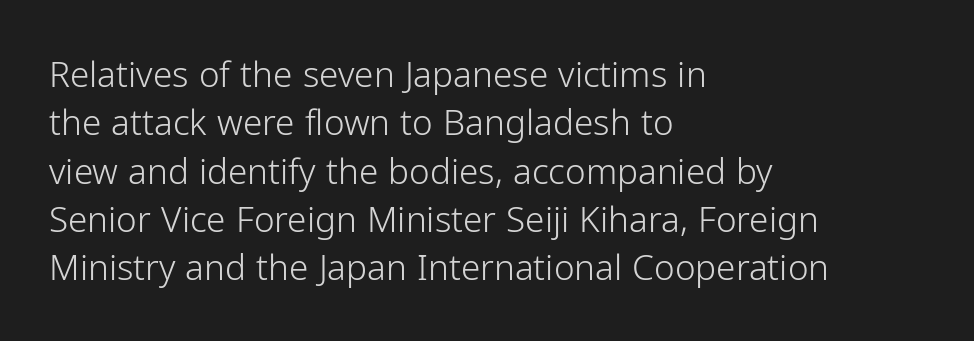
The image shows 35 px light sans-serif type, upright; set left-aligned, normal line spacing (1.38x), normal letter spacing, not underlined; low stroke contrast and a medium x-height.
